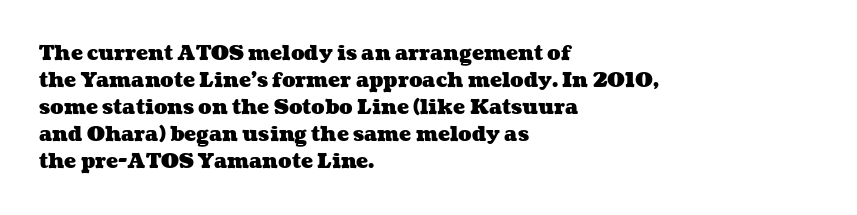
Does the leading feel generous? No, just average. The line texture is even and compact thanks to regular tracking. Typeset ragged right — the left edge is the straight one. Is the type bold? Yes — the strokes are clearly thick and heavy.
